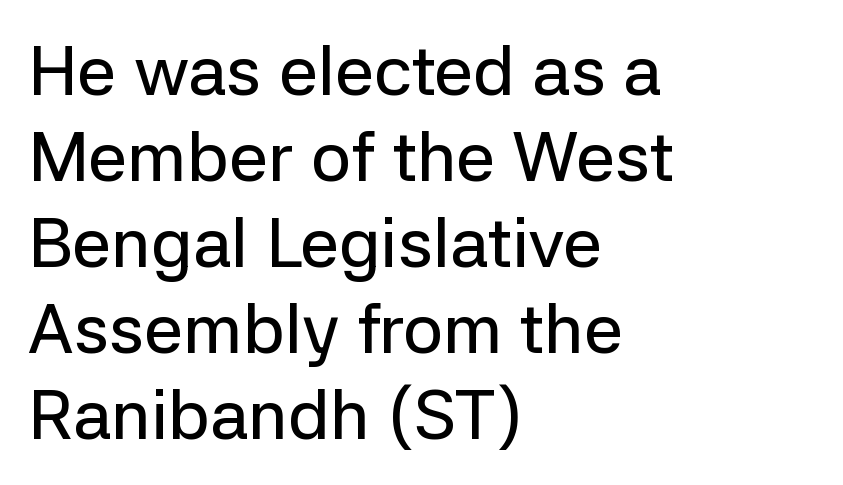
The image shows 70 px sans-serif type, upright; set left-aligned, line spacing 1.23x, normal letter spacing, not underlined; low stroke contrast and a medium x-height.
